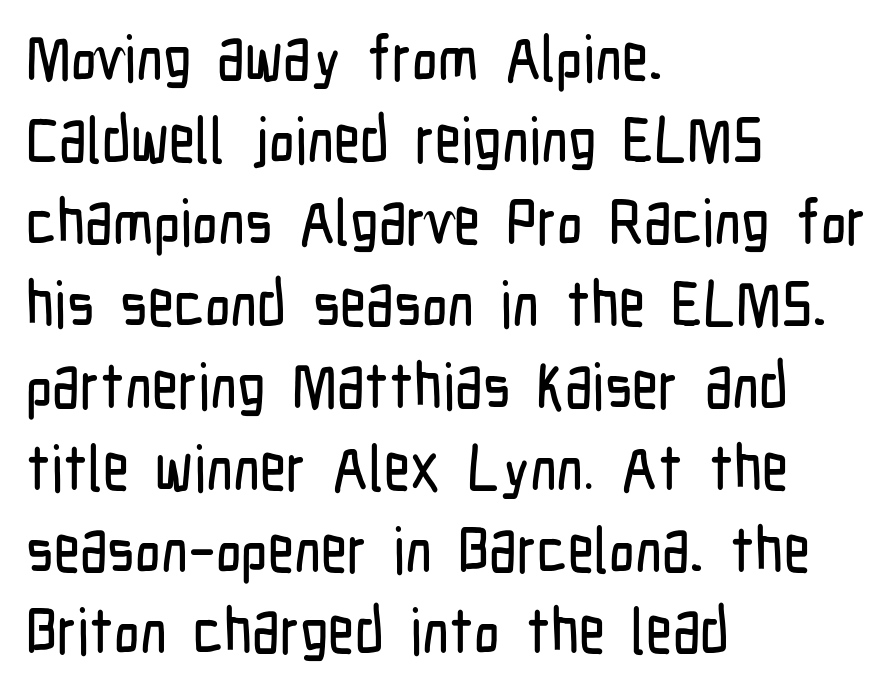
The image shows 64 px condensed sans-serif type, upright; set left-aligned, normal line spacing (1.28x), normal letter spacing, not underlined; low stroke contrast and a medium x-height.
